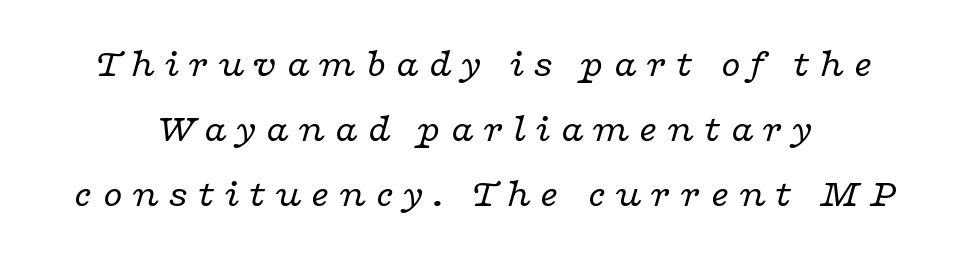
Just letters on the line, the space beneath them empty. How are the letters spaced? Widely, with obvious added tracking. Note the varied advance widths — an 'i' is clearly narrower than an 'm'. Classification — serif. Stem width sits at or under what a default text font uses. Each new line begins a customary step beneath the previous one.
